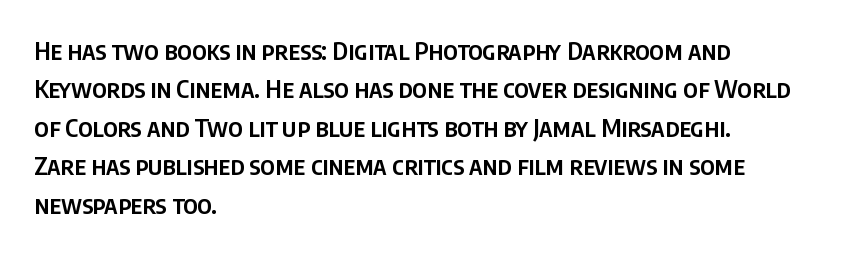
Has an underline been added? It has not. A typesetter would mark this as roman, not italic. The passage shown has conventional tracking throughout. The rows are spaced the way most documents space them. Each line starts at the same left margin while the right side varies. The font is running at a semibold setting, under full bold.
